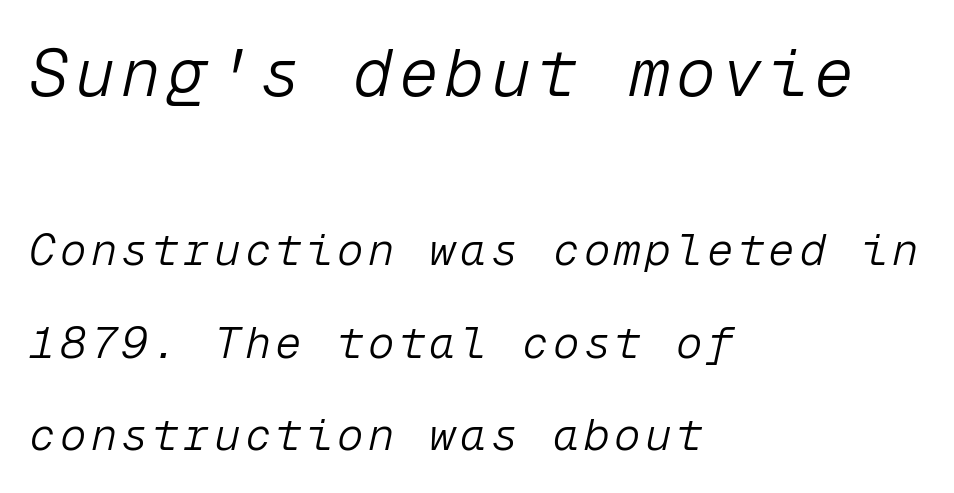
Q: Is the text bold? A: No.
Q: Is the text italic (slanted)? A: Yes, it leans right by about 12 degrees.
Q: Is the text underlined? A: No.
Q: How is the paragraph aligned? A: Left-aligned.
Q: Is the spacing between lines tight, normal or loose? A: Loose.
Q: Which block of text is set in a larger size, the first (top) or the second (bottom)? A: The first (top) one.
Q: Width (condensed, normal, or wide)? A: Normal.
Q: Stroke contrast? A: Low.
Q: x-height? A: Medium.
Q: Monospaced? A: Yes.
